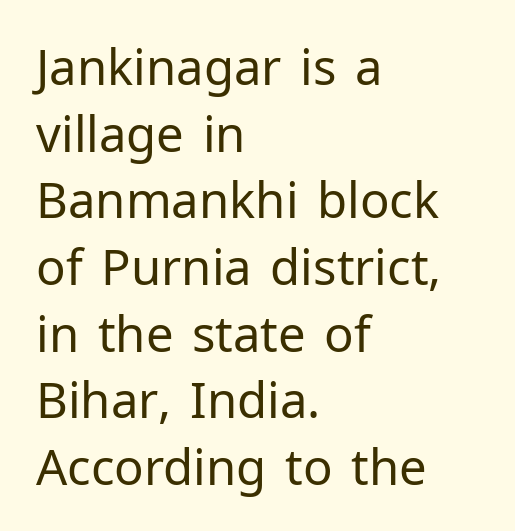
{"serif": "no", "italic": "no", "bold": "no", "weight": "regular", "width": "normal", "stroke_contrast": "low", "x_height": "medium", "monospaced": "no", "underline": "no", "align": "left", "line_spacing": "normal", "line_spacing_ratio": 1.36, "letter_spacing": "normal", "letter_spacing_em": 0.0, "glyph_px": 49}
